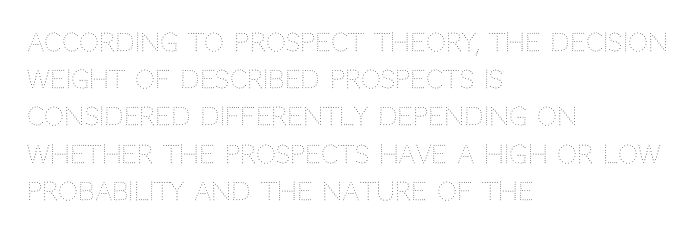
The image shows 25 px text type, upright; set left-aligned, normal line spacing (1.49x), normal letter spacing, not underlined.
